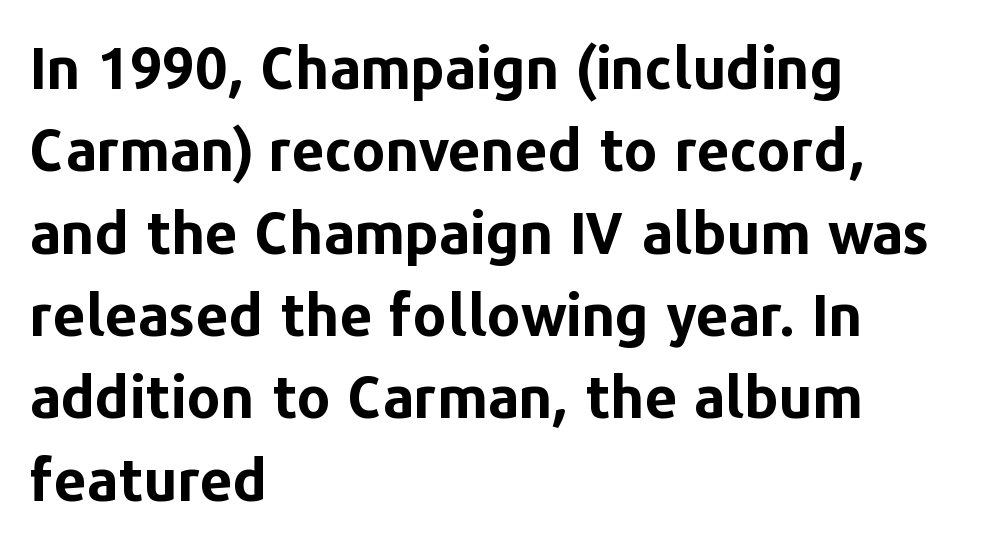
The image shows 58 px bold sans-serif type, upright; set left-aligned, normal line spacing (1.42x), normal letter spacing, not underlined; low stroke contrast and a medium x-height.
